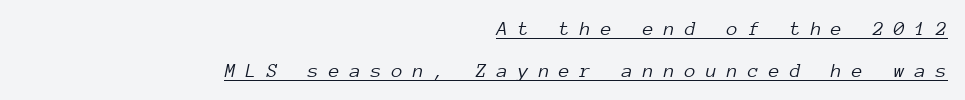
Each line of the rendering has a horizontal stroke beneath the glyphs. Unbolded letterforms with no extra heft. This sample trades compactness for vertical openness between lines. The tracking jumps out immediately: characters are airy and widely separated.
